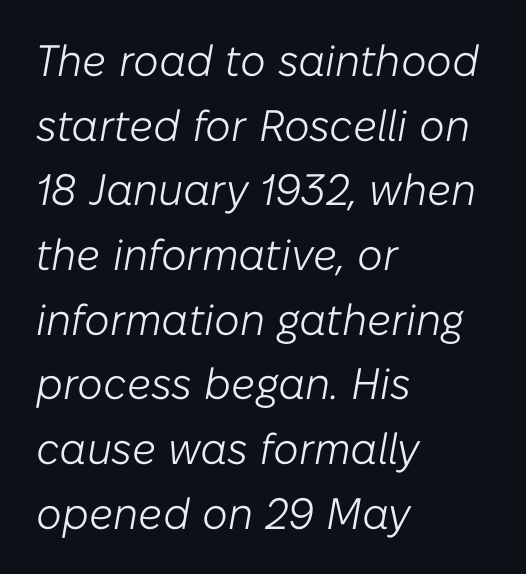
The image shows 44 px light type, italic (leaning right); set left-aligned, normal line spacing (1.47x), normal letter spacing, not underlined; low stroke contrast and a medium x-height.
